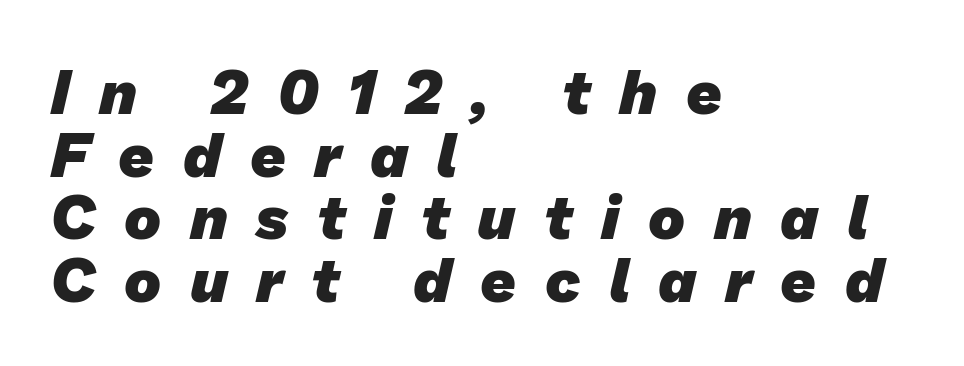
The image shows 62 px heavy sans-serif type; set left-aligned, tight line spacing (1.01x), unusually wide letter spacing (+0.46 em), not underlined; low stroke contrast and a medium x-height.
